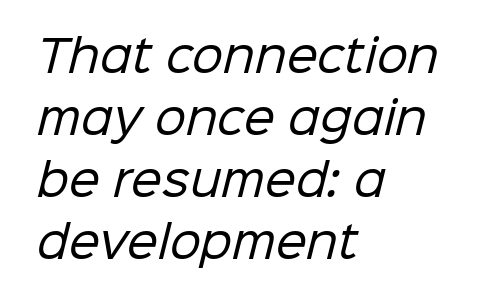
The image shows 44 px regular-weight sans-serif type; set left-aligned, normal line spacing (1.41x), normal letter spacing, not underlined; low stroke contrast and a medium x-height.
